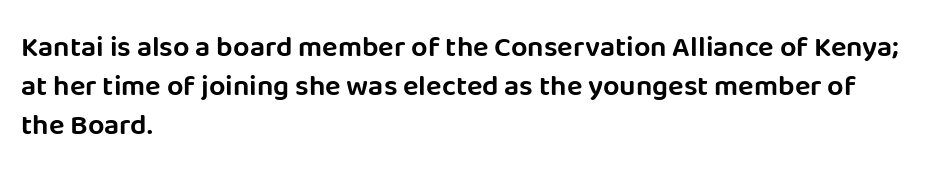
The image shows 29 px sans-serif type, upright; set left-aligned, normal line spacing (1.35x), normal letter spacing, not underlined; low stroke contrast and a large x-height.
